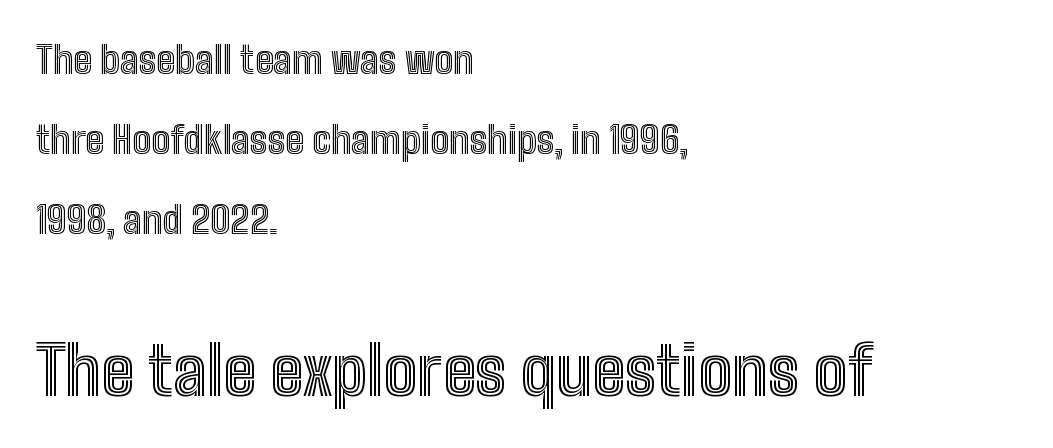
{"italic": "no", "width": "condensed", "x_height": "medium", "monospaced": "no", "underline": "no", "align": "left", "line_spacing": "loose", "line_spacing_ratio": 2.11, "letter_spacing": "normal", "letter_spacing_em": 0.0, "larger_block": "second", "size_ratio": 1.76, "glyph_px": 67}
